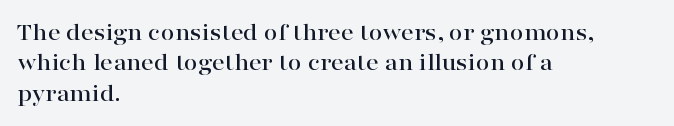
The typography opts for an upright posture over an oblique one. The letterforms sit shoulder to shoulder at normal distance. Compared with a centered layout, this one pins lines to the left instead. Descenders are the only things crossing below the line.
